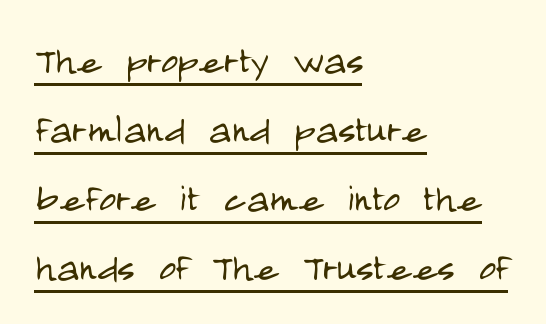
Q: Is the text bold? A: No.
Q: Is the text italic (slanted)? A: No, it is upright.
Q: Is the typeface a serif or a sans-serif typeface? A: Sans-serif.
Q: Is the text underlined? A: Yes.
Q: How is the paragraph aligned? A: Left-aligned.
Q: Is the spacing between letters normal or unusually wide? A: Normal.
Q: Is the spacing between lines tight, normal or loose? A: Normal.
Q: Width (condensed, normal, or wide)? A: Condensed.
Q: Stroke contrast? A: Low.
Q: x-height? A: Large.
Q: Monospaced? A: No.
